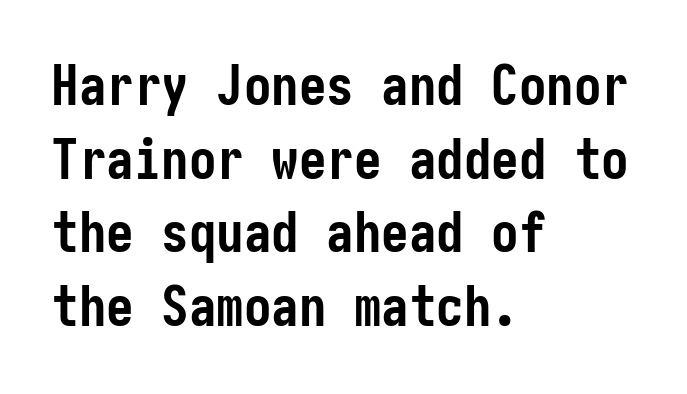
The image shows 55 px semibold, condensed sans-serif type, upright; set left-aligned, normal line spacing (1.34x), normal letter spacing, not underlined; low stroke contrast and a medium x-height.
